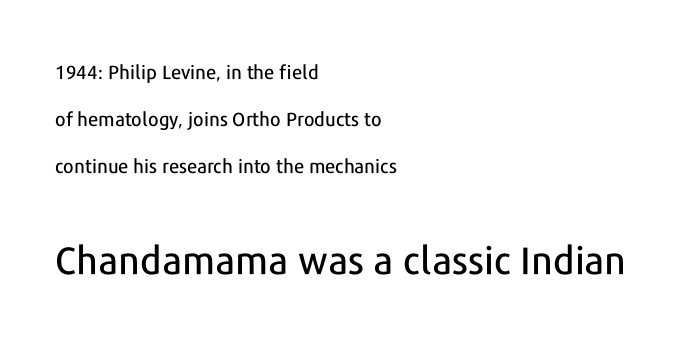
Q: Is the text italic (slanted)? A: No, it is upright.
Q: Is the typeface a serif or a sans-serif typeface? A: Sans-serif.
Q: Is the text underlined? A: No.
Q: How is the paragraph aligned? A: Left-aligned.
Q: Is the spacing between letters normal or unusually wide? A: Normal.
Q: Is the spacing between lines tight, normal or loose? A: Loose.
Q: Which block of text is set in a larger size, the first (top) or the second (bottom)? A: The second (bottom) one.
Q: Width (condensed, normal, or wide)? A: Normal.
Q: Stroke contrast? A: Low.
Q: x-height? A: Medium.
Q: Monospaced? A: No.
